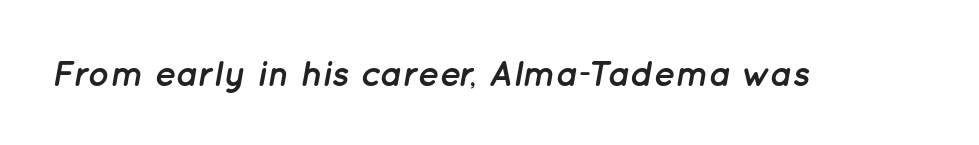
The image shows 36 px semibold type, italic (leaning right); set normal letter spacing, not underlined; low stroke contrast and a medium x-height.
